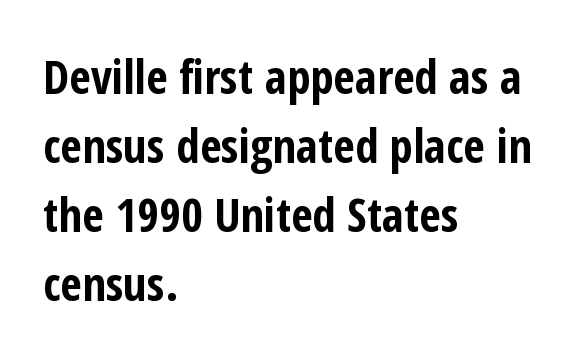
The image shows 47 px bold, condensed sans-serif type, upright; set left-aligned, normal line spacing (1.47x), normal letter spacing, not underlined; low stroke contrast and a medium x-height.
